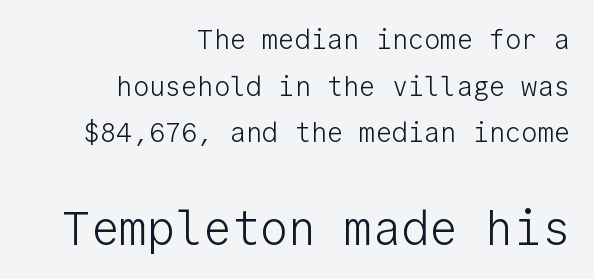
Serifs: no, the terminals of the letterforms are clean. You get the small type first, then a jump to larger type. Right-aligned paragraph, ragged on the left. On a weight scale, this lands at 450 or below. Vertical strokes here are truly vertical.
